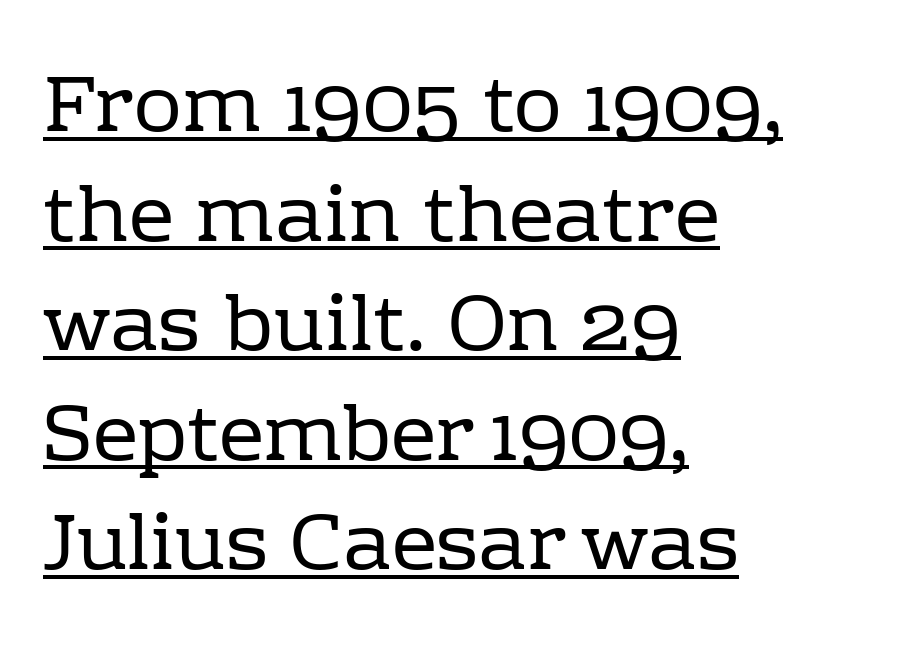
The image shows 80 px regular-weight serif type, upright; set left-aligned, normal line spacing (1.37x), normal letter spacing, underlined; low stroke contrast and a medium x-height.
